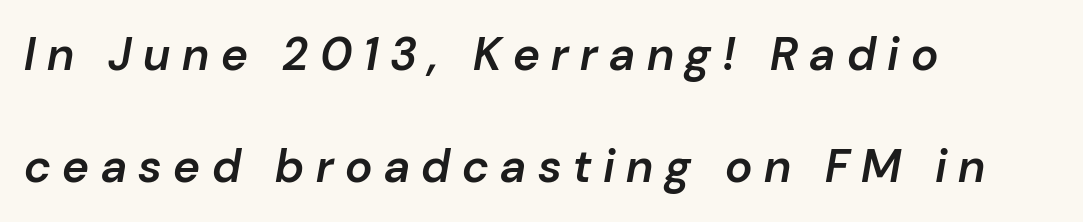
Q: Is the text bold? A: Semi-bold.
Q: Is the text italic (slanted)? A: Yes, it leans right by about 10 degrees.
Q: Is the text underlined? A: No.
Q: How is the paragraph aligned? A: Left-aligned.
Q: Is the spacing between letters normal or unusually wide? A: Unusually wide.
Q: Is the spacing between lines tight, normal or loose? A: Loose.
Q: Width (condensed, normal, or wide)? A: Normal.
Q: Stroke contrast? A: Low.
Q: x-height? A: Medium.
Q: Monospaced? A: No.
